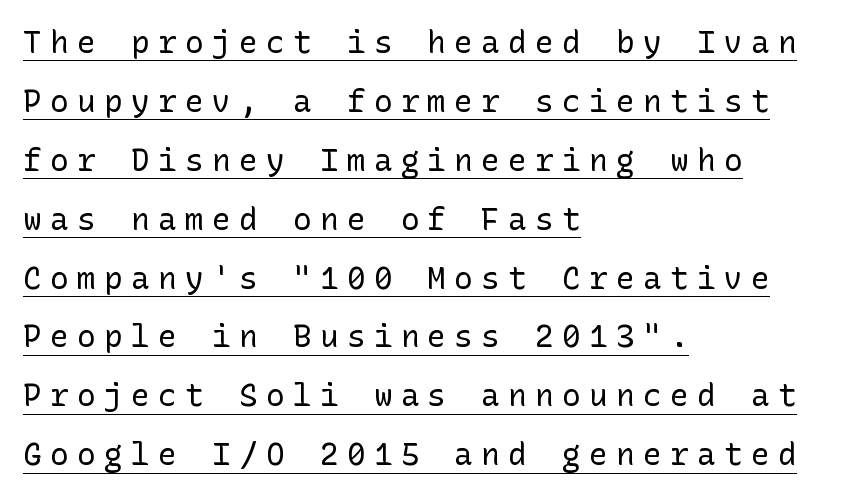
The image shows 31 px regular-weight sans-serif type, upright; set left-aligned, loose line spacing (1.9x), unusually wide letter spacing (+0.27 em), underlined; low stroke contrast and a medium x-height.
